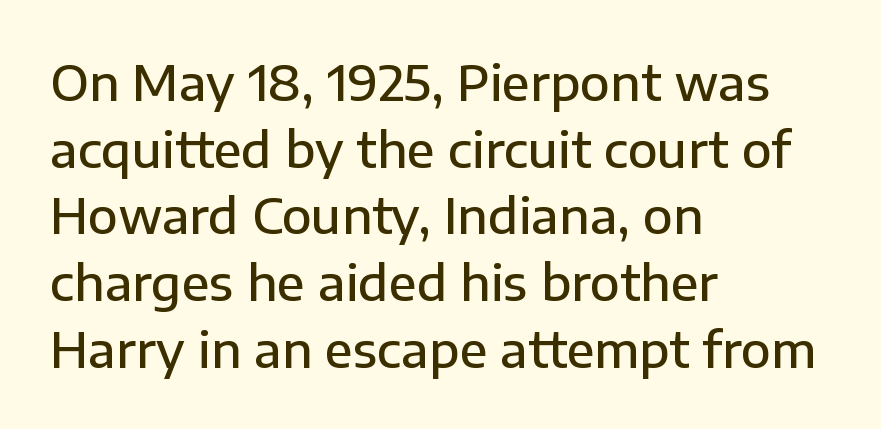
The image shows 49 px semibold sans-serif type, upright; set left-aligned, normal line spacing (1.36x), normal letter spacing, not underlined; low stroke contrast and a medium x-height.
